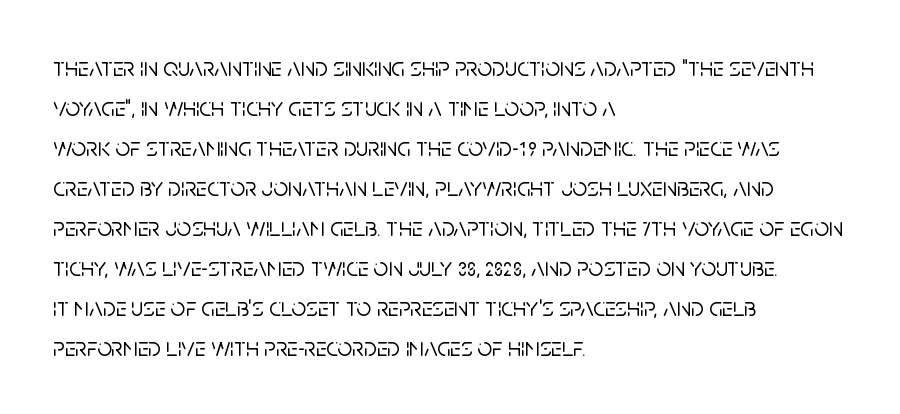
Q: Is the text italic (slanted)? A: No, it is upright.
Q: Is the text underlined? A: No.
Q: How is the paragraph aligned? A: Left-aligned.
Q: Is the spacing between letters normal or unusually wide? A: Normal.
Q: Is the spacing between lines tight, normal or loose? A: Normal.
